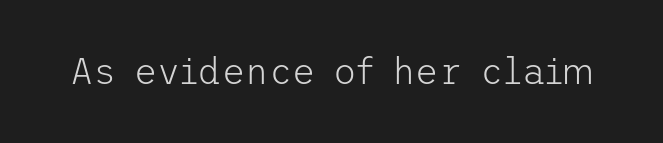
The image shows 36 px light sans-serif type, upright; set normal letter spacing, not underlined; low stroke contrast and a medium x-height.
